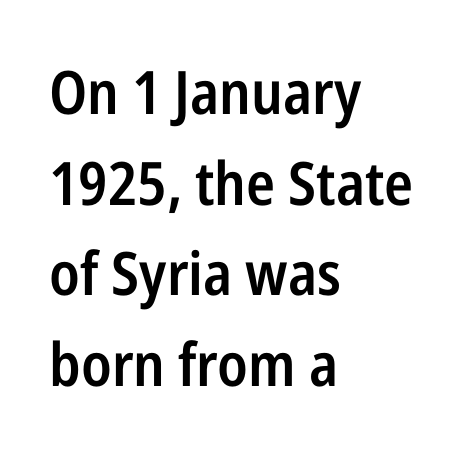
Q: Is the text bold? A: Semi-bold.
Q: Is the text italic (slanted)? A: No, it is upright.
Q: Is the typeface a serif or a sans-serif typeface? A: Sans-serif.
Q: Is the text underlined? A: No.
Q: How is the paragraph aligned? A: Left-aligned.
Q: Is the spacing between letters normal or unusually wide? A: Normal.
Q: Is the spacing between lines tight, normal or loose? A: Normal.
Q: Width (condensed, normal, or wide)? A: Condensed.
Q: Stroke contrast? A: Low.
Q: x-height? A: Medium.
Q: Monospaced? A: No.
